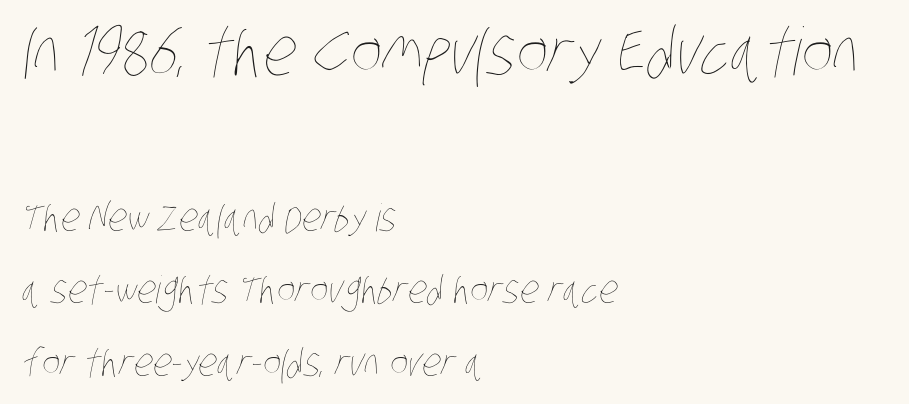
The image shows 66 px thin, condensed type; set left-aligned, loose line spacing (1.91x), normal letter spacing, not underlined; the first (top) block is 1.74x larger; low stroke contrast and a large x-height.
